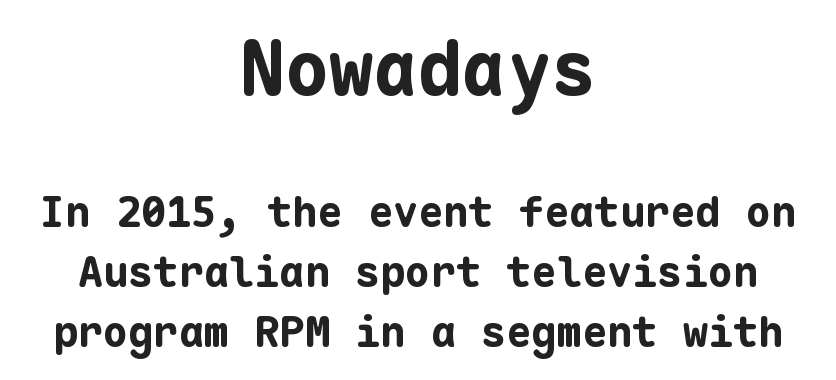
{"serif": "no", "italic": "no", "bold": "yes", "weight": "bold", "width": "normal", "stroke_contrast": "low", "x_height": "medium", "monospaced": "yes", "underline": "no", "align": "center", "line_spacing": "normal", "line_spacing_ratio": 1.43, "letter_spacing": "normal", "letter_spacing_em": 0.0, "larger_block": "first", "size_ratio": 1.76, "glyph_px": 74}
